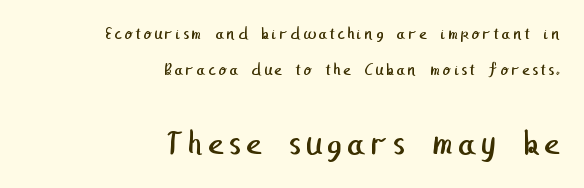
Q: Is the text bold? A: No.
Q: Is the typeface a serif or a sans-serif typeface? A: Sans-serif.
Q: Is the text underlined? A: No.
Q: How is the paragraph aligned? A: Right-aligned.
Q: Is the spacing between lines tight, normal or loose? A: Loose.
Q: Which block of text is set in a larger size, the first (top) or the second (bottom)? A: The second (bottom) one.
Q: Width (condensed, normal, or wide)? A: Normal.
Q: Stroke contrast? A: Low.
Q: x-height? A: Medium.
